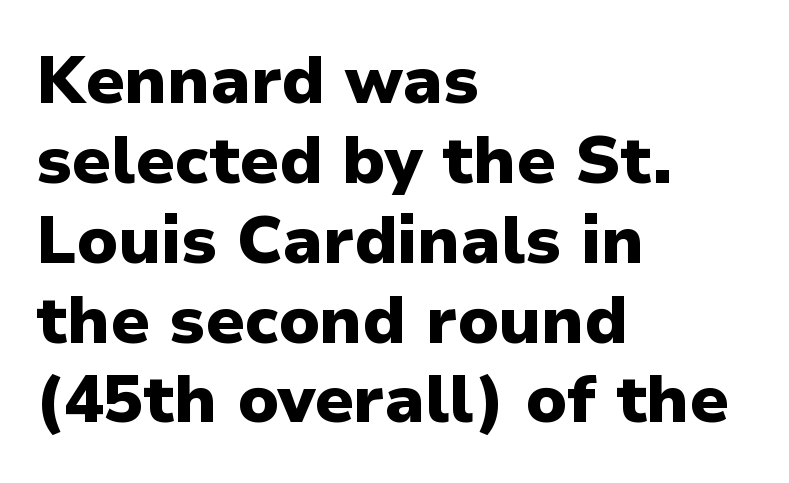
The designer went with a sans here, leaving each stem footless. I'd describe the lettering as bold — thick and assertive. Visually the block forms a straight wall on the left and a jagged coastline on the right. The face used here is proportionally spaced, like ordinary book or web type. Tall strokes in this sample are plumb rather than angled. Clear beneath every line of the passage.
